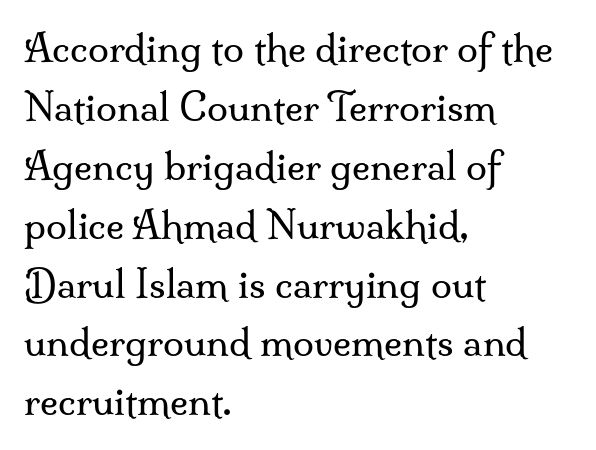
Q: Is the text bold? A: No.
Q: Is the text italic (slanted)? A: No, it is upright.
Q: Is the typeface a serif or a sans-serif typeface? A: Serif.
Q: Is the text underlined? A: No.
Q: How is the paragraph aligned? A: Left-aligned.
Q: Is the spacing between letters normal or unusually wide? A: Normal.
Q: Is the spacing between lines tight, normal or loose? A: Normal.
Q: Width (condensed, normal, or wide)? A: Normal.
Q: Stroke contrast? A: Medium.
Q: x-height? A: Small.
Q: Monospaced? A: No.
